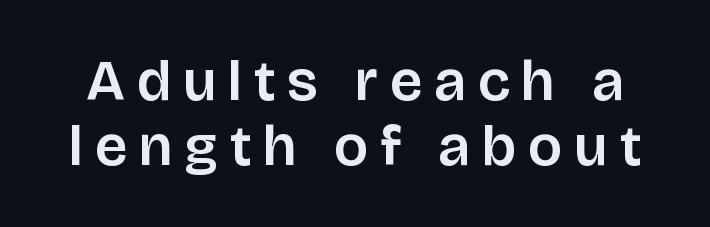
The image shows 58 px sans-serif type, upright; set tight line spacing (1.12x), unusually wide letter spacing (+0.21 em), not underlined; low stroke contrast and a large x-height.
